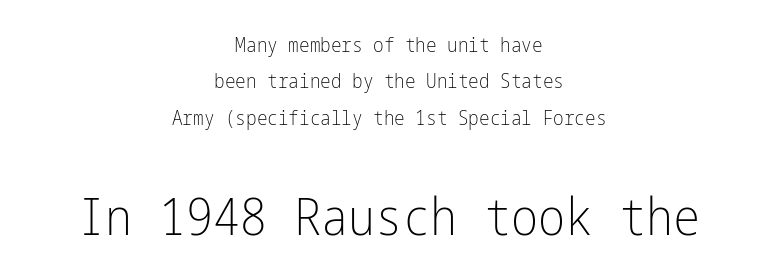
The image shows 51 px light, condensed sans-serif type, upright; set centered, line spacing 1.82x, normal letter spacing, not underlined; the second (bottom) block is 2.55x larger; low stroke contrast and a medium x-height.
